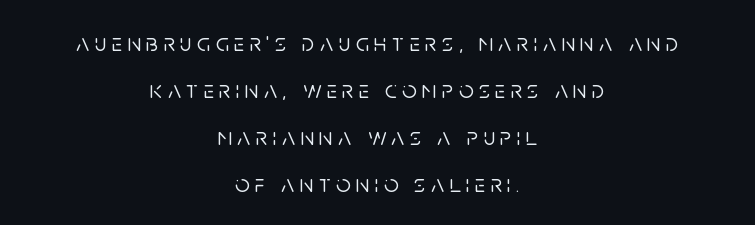
The image shows 25 px text type, upright; set centered, line spacing 1.88x, unusually wide letter spacing (+0.22 em), not underlined.
